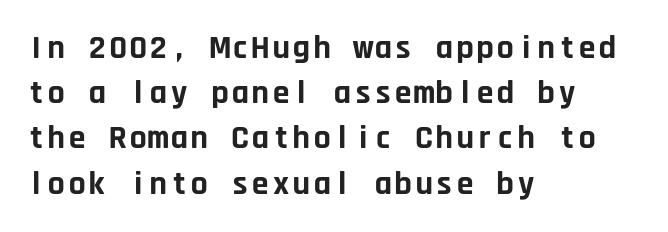
Q: Is the text bold? A: Yes.
Q: Is the text italic (slanted)? A: No, it is upright.
Q: Is the typeface a serif or a sans-serif typeface? A: Sans-serif.
Q: Is the text underlined? A: No.
Q: How is the paragraph aligned? A: Left-aligned.
Q: Is the spacing between letters normal or unusually wide? A: Normal.
Q: Is the spacing between lines tight, normal or loose? A: Normal.
Q: Width (condensed, normal, or wide)? A: Normal.
Q: Stroke contrast? A: Low.
Q: x-height? A: Large.
Q: Monospaced? A: Yes.
